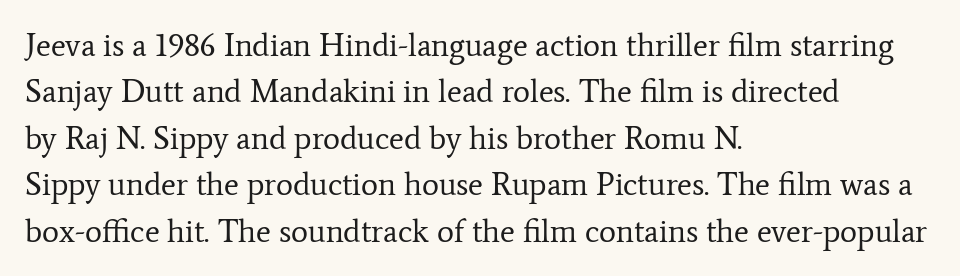
Q: Is the text bold? A: No.
Q: Is the text italic (slanted)? A: No, it is upright.
Q: Is the typeface a serif or a sans-serif typeface? A: Serif.
Q: Is the text underlined? A: No.
Q: How is the paragraph aligned? A: Left-aligned.
Q: Is the spacing between letters normal or unusually wide? A: Normal.
Q: Is the spacing between lines tight, normal or loose? A: Normal.
Q: Width (condensed, normal, or wide)? A: Normal.
Q: Stroke contrast? A: Low.
Q: x-height? A: Medium.
Q: Monospaced? A: No.
